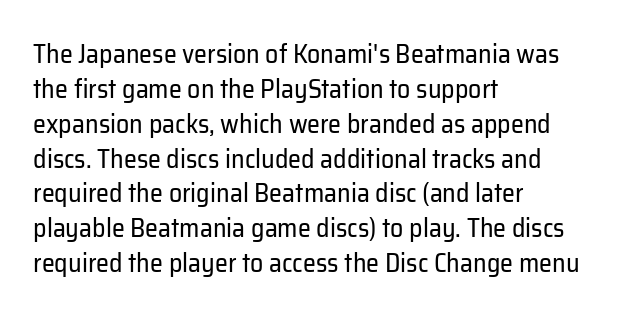
Q: Is the text bold? A: No.
Q: Is the text italic (slanted)? A: No, it is upright.
Q: Is the text underlined? A: No.
Q: How is the paragraph aligned? A: Left-aligned.
Q: Is the spacing between letters normal or unusually wide? A: Normal.
Q: Is the spacing between lines tight, normal or loose? A: Normal.
